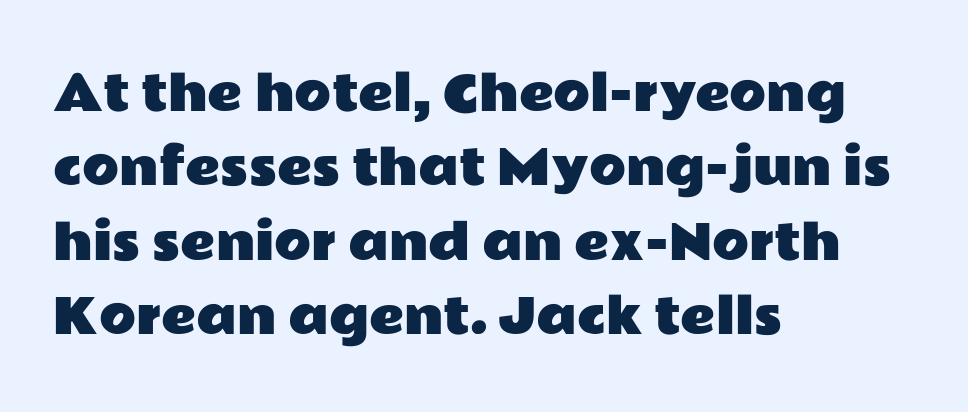
{"serif": "no", "italic": "no", "width": "wide", "stroke_contrast": "low", "x_height": "medium", "monospaced": "no", "underline": "no", "align": "left", "line_spacing": "normal", "line_spacing_ratio": 1.55, "letter_spacing": "normal", "letter_spacing_em": 0.0, "glyph_px": 48}
